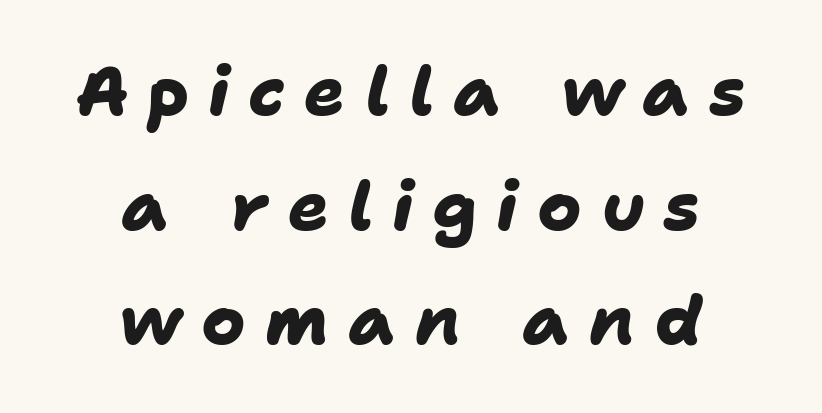
{"serif": "no", "bold": "yes", "weight": "heavy", "width": "normal", "stroke_contrast": "low", "x_height": "medium", "monospaced": "no", "underline": "no", "align": "center", "line_spacing_ratio": 1.71, "letter_spacing": "wide", "letter_spacing_em": 0.29, "glyph_px": 67}
